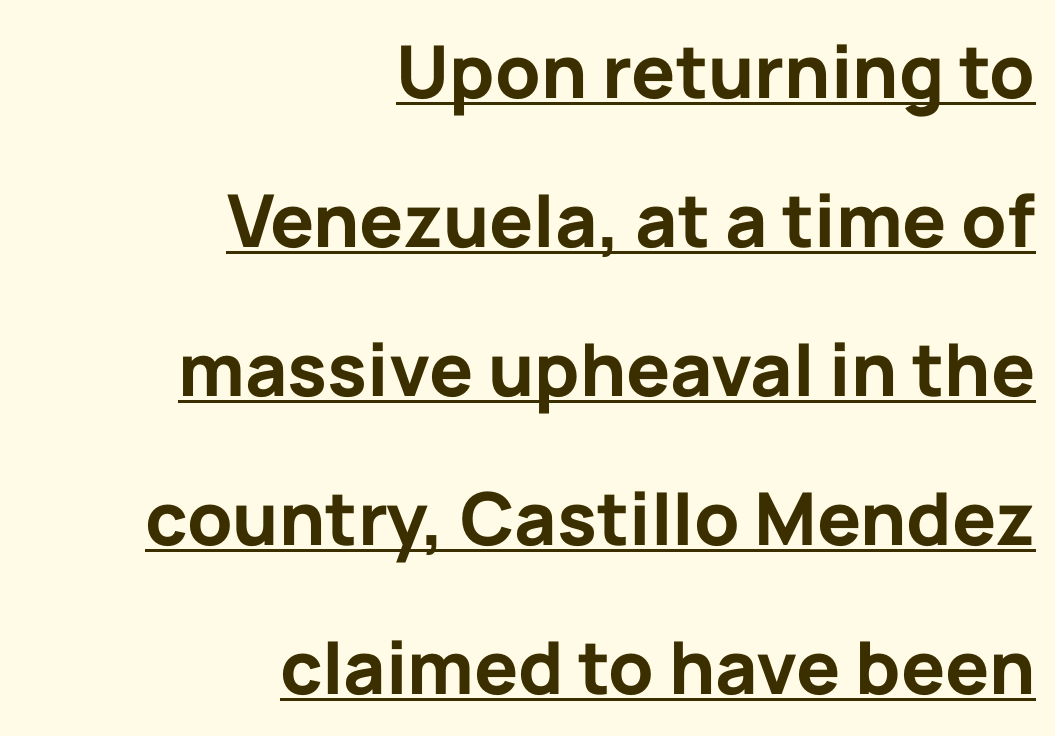
The image shows 73 px bold sans-serif type, upright; set right-aligned, loose line spacing (2.04x), normal letter spacing, underlined; low stroke contrast and a medium x-height.
